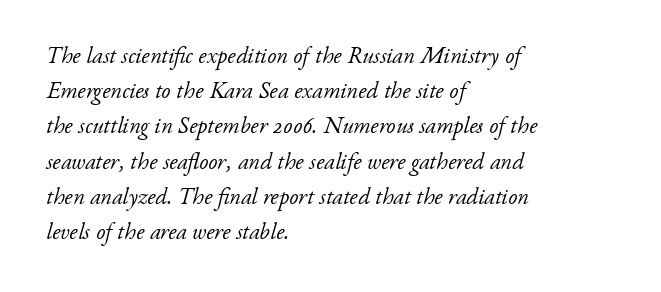
The image shows 23 px text type, italic (leaning right); set left-aligned, normal line spacing (1.53x), normal letter spacing, not underlined.
